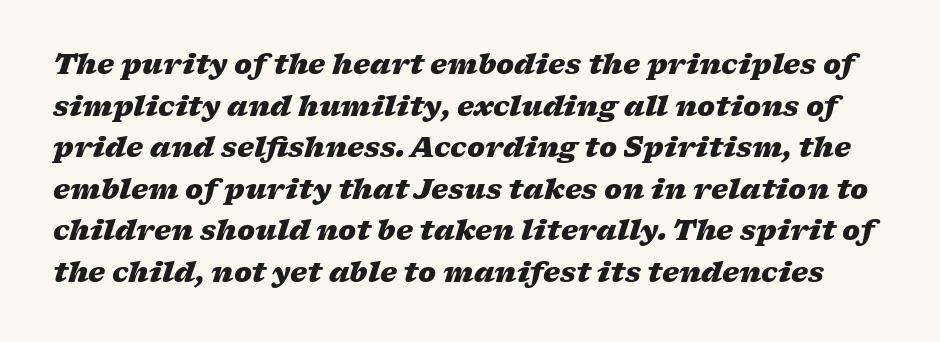
{"italic": "yes", "lean": "right", "slant_degrees": 17, "bold": "yes", "underline": "no", "line_spacing": "normal", "line_spacing_ratio": 1.54, "letter_spacing": "normal", "letter_spacing_em": 0.0, "glyph_px": 27}
